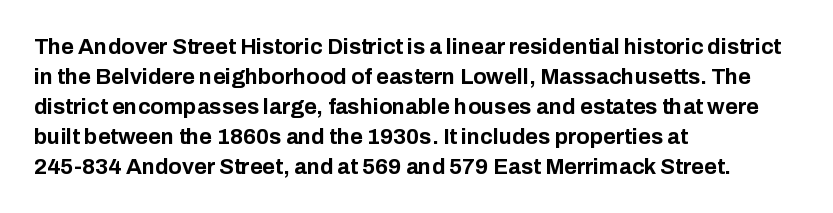
Q: Is the text bold? A: Yes.
Q: Is the text italic (slanted)? A: No, it is upright.
Q: Is the text underlined? A: No.
Q: How is the paragraph aligned? A: Left-aligned.
Q: Is the spacing between letters normal or unusually wide? A: Normal.
Q: Is the spacing between lines tight, normal or loose? A: Normal.
